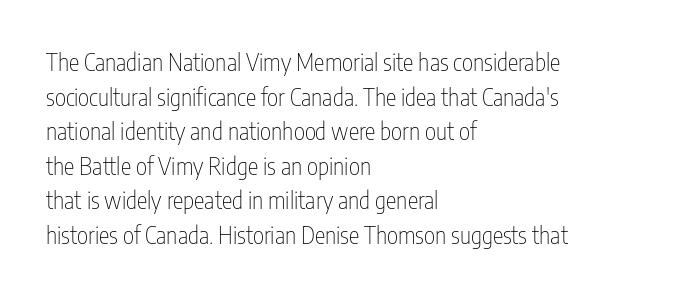
Q: Is the text bold? A: No.
Q: Is the text italic (slanted)? A: No, it is upright.
Q: Is the text underlined? A: No.
Q: How is the paragraph aligned? A: Left-aligned.
Q: Is the spacing between letters normal or unusually wide? A: Normal.
Q: Is the spacing between lines tight, normal or loose? A: Normal.
